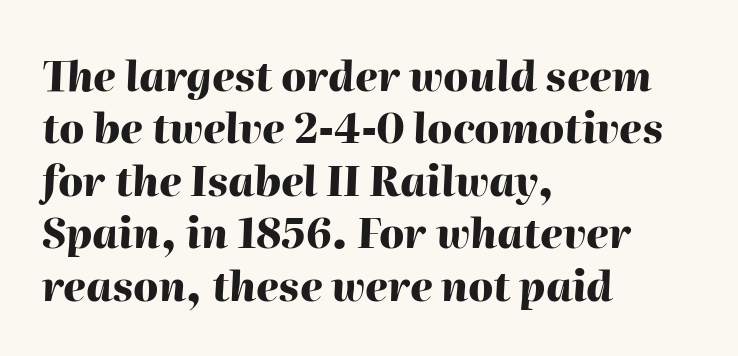
{"italic": "yes", "lean": "right", "slant_degrees": 2, "bold": "yes", "weight": "heavy", "width": "normal", "stroke_contrast": "high", "x_height": "medium", "monospaced": "no", "underline": "no", "align": "left", "line_spacing": "normal", "line_spacing_ratio": 1.28, "letter_spacing": "normal", "letter_spacing_em": 0.0, "glyph_px": 41}
